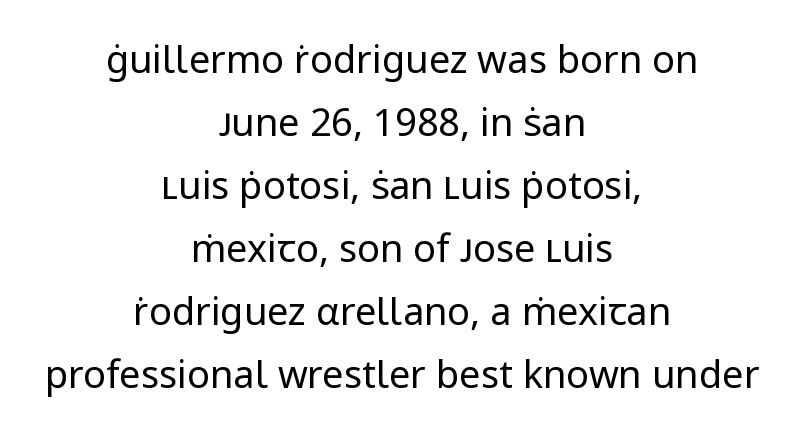
The image shows 38 px regular-weight sans-serif type, upright; set centered, normal line spacing (1.66x), normal letter spacing, not underlined; low stroke contrast and a medium x-height.
